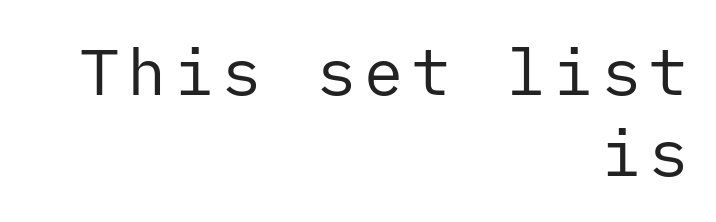
{"serif": "no", "italic": "no", "bold": "no", "weight": "regular", "width": "normal", "stroke_contrast": "low", "x_height": "medium", "underline": "no", "align": "right", "line_spacing_ratio": 1.24, "glyph_px": 65}
